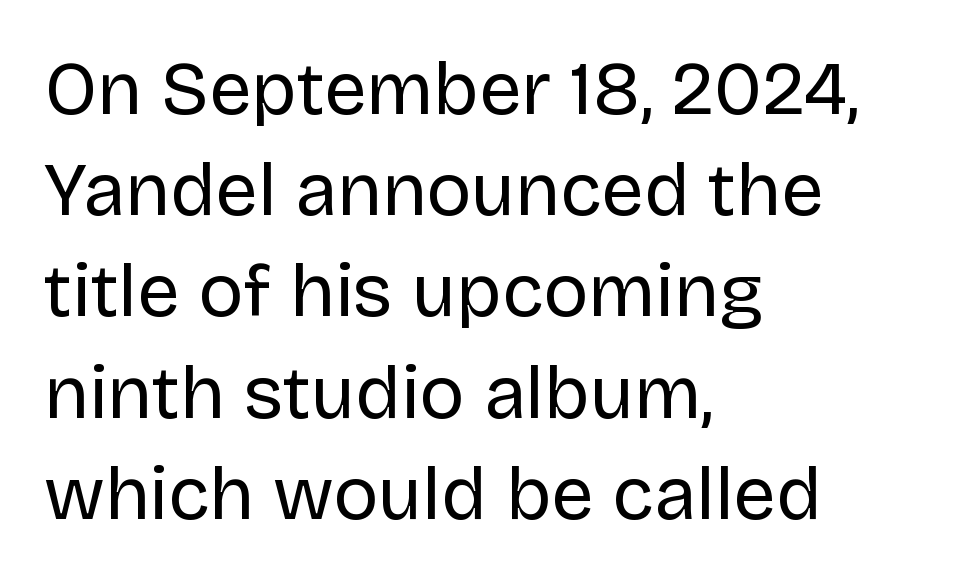
The image shows 75 px regular-weight sans-serif type, upright; set left-aligned, normal line spacing (1.35x), normal letter spacing, not underlined; low stroke contrast and a large x-height.
